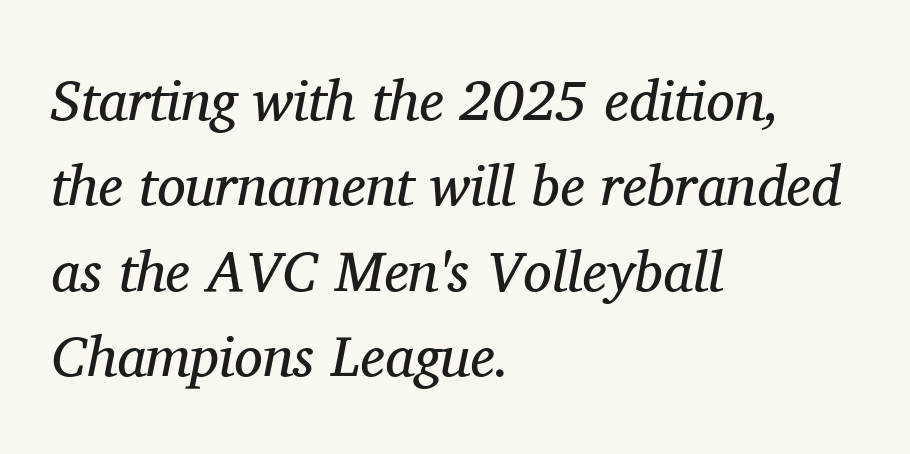
{"serif": "yes", "italic": "yes", "lean": "right", "slant_degrees": 11, "bold": "no", "weight": "regular", "width": "normal", "stroke_contrast": "medium", "x_height": "medium", "monospaced": "no", "underline": "no", "align": "left", "line_spacing": "normal", "line_spacing_ratio": 1.5, "letter_spacing": "normal", "letter_spacing_em": 0.0, "glyph_px": 57}
